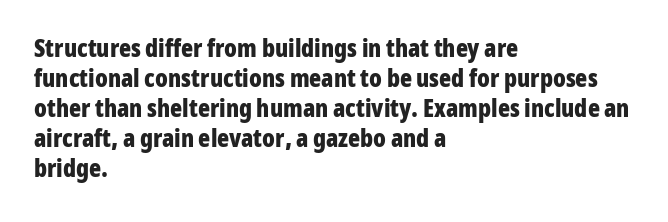
Q: Is the text bold? A: Yes.
Q: Is the text italic (slanted)? A: No, it is upright.
Q: Is the text underlined? A: No.
Q: How is the paragraph aligned? A: Left-aligned.
Q: Is the spacing between letters normal or unusually wide? A: Normal.
